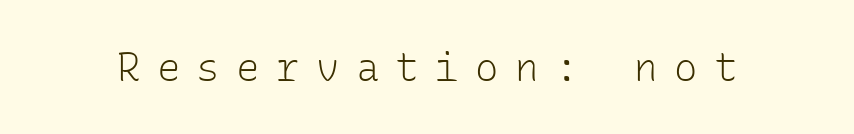
Students, note that the glyphs here are deliberately spaced far apart. In terms of posture, this sample is upright. Bare-footed words on every line. You could count columns in this text — the font is strictly monospaced. Check where the strokes stop: nothing finishes them off — pure sans.
